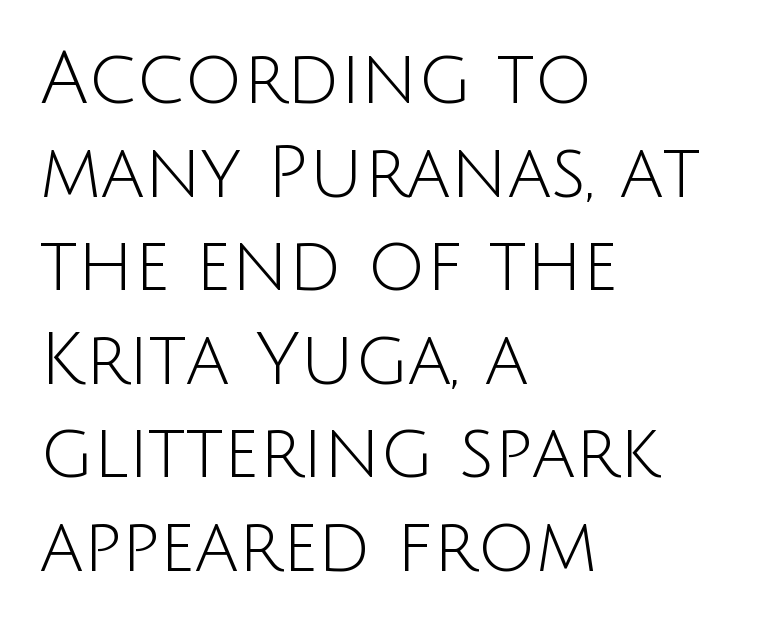
Q: Is the text bold? A: No.
Q: Is the text italic (slanted)? A: No, it is upright.
Q: Is the typeface a serif or a sans-serif typeface? A: Sans-serif.
Q: Is the text underlined? A: No.
Q: How is the paragraph aligned? A: Left-aligned.
Q: Is the spacing between letters normal or unusually wide? A: Normal.
Q: Is the spacing between lines tight, normal or loose? A: Normal.
Q: Width (condensed, normal, or wide)? A: Normal.
Q: Stroke contrast? A: Low.
Q: x-height? A: Large.
Q: Monospaced? A: No.
